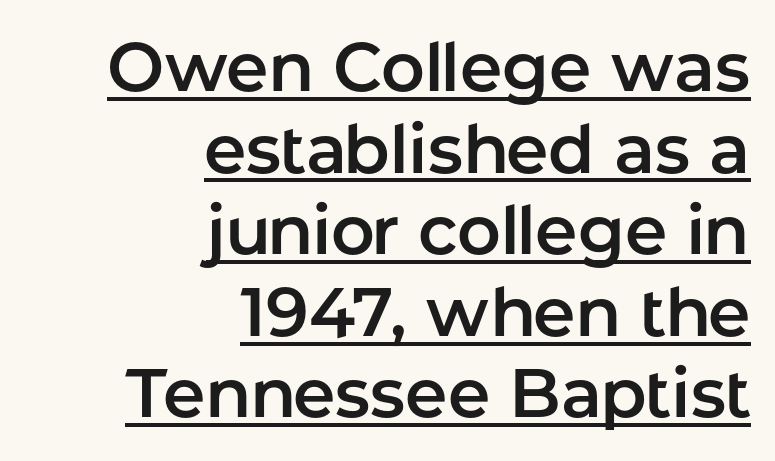
The image shows 68 px sans-serif type, upright; set right-aligned, line spacing 1.2x, normal letter spacing, underlined; low stroke contrast and a medium x-height.
